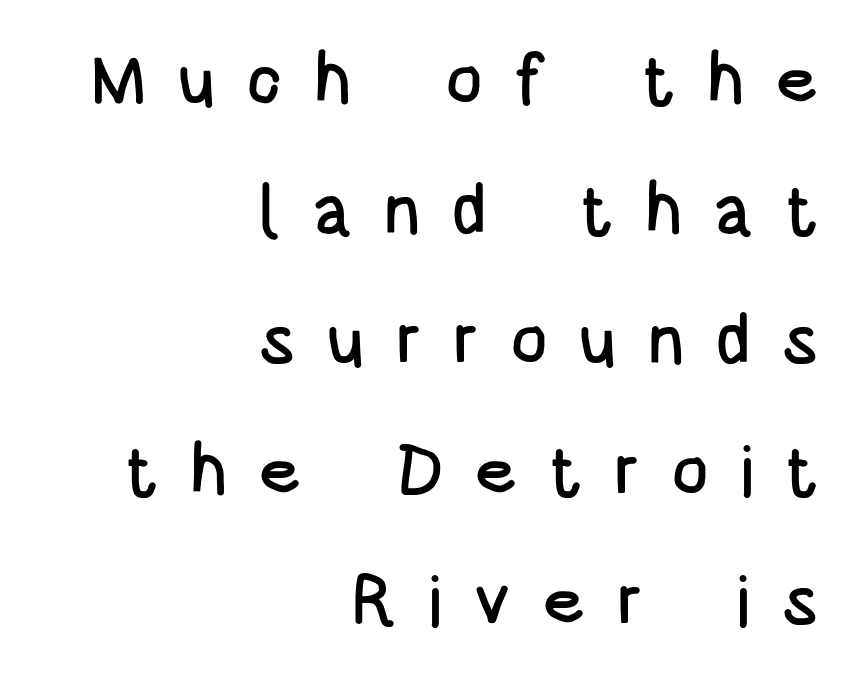
The image shows 70 px condensed sans-serif type, upright; set right-aligned, line spacing 1.86x, unusually wide letter spacing (+0.44 em), not underlined; low stroke contrast and a large x-height.
